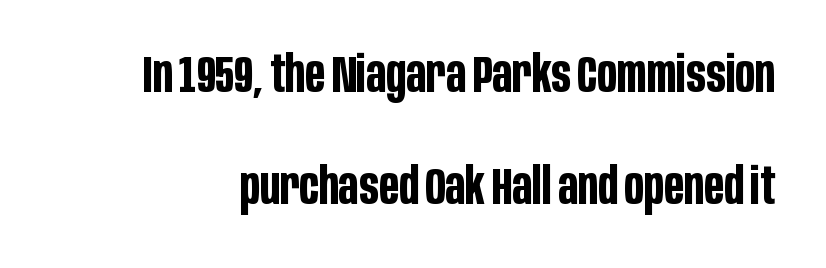
The image shows 51 px bold, condensed sans-serif type, upright; set loose line spacing (2.19x), normal letter spacing, not underlined; low stroke contrast and a large x-height.
